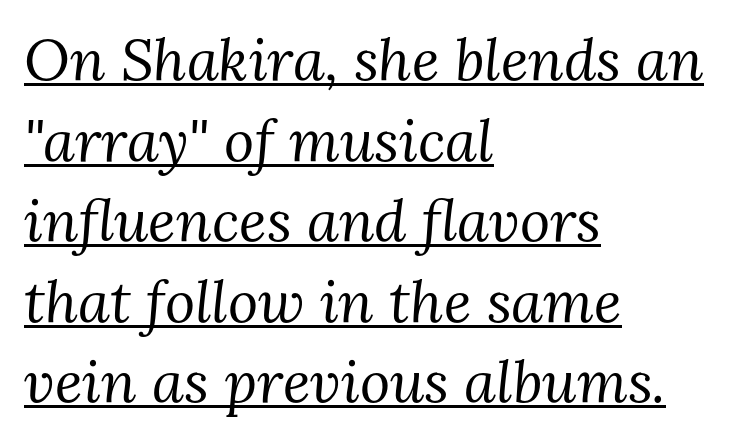
Q: Is the text bold? A: No.
Q: Is the text italic (slanted)? A: Yes, it leans right by about 3 degrees.
Q: Is the typeface a serif or a sans-serif typeface? A: Serif.
Q: Is the text underlined? A: Yes.
Q: How is the paragraph aligned? A: Left-aligned.
Q: Is the spacing between letters normal or unusually wide? A: Normal.
Q: Is the spacing between lines tight, normal or loose? A: Normal.
Q: Width (condensed, normal, or wide)? A: Normal.
Q: Stroke contrast? A: Medium.
Q: x-height? A: Medium.
Q: Monospaced? A: No.
